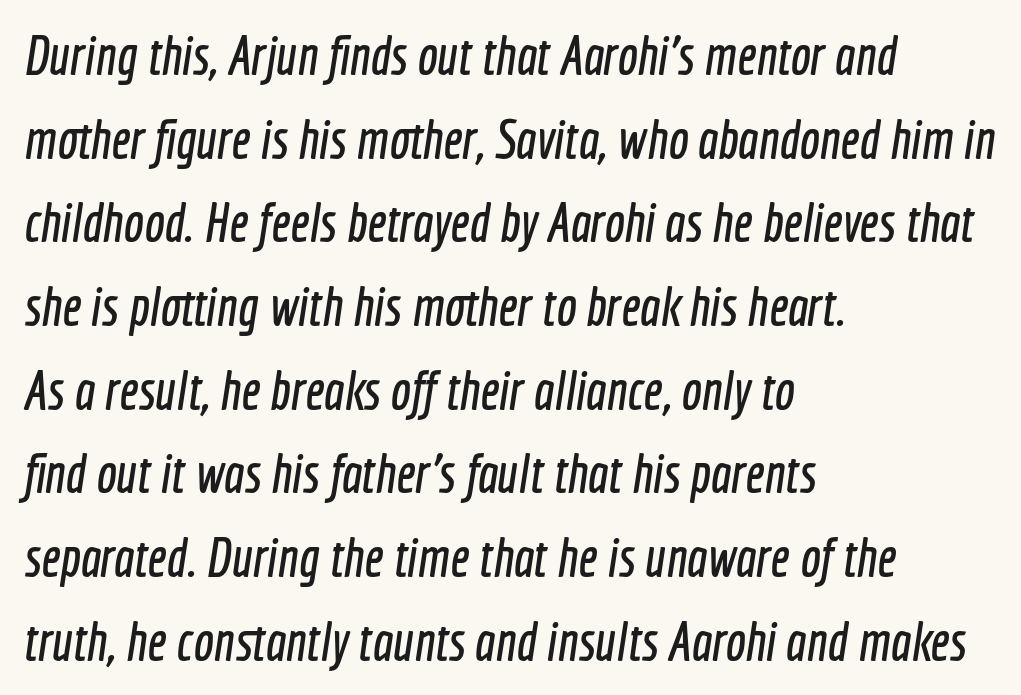
Q: Is the typeface a serif or a sans-serif typeface? A: Sans-serif.
Q: Is the text underlined? A: No.
Q: How is the paragraph aligned? A: Left-aligned.
Q: Is the spacing between letters normal or unusually wide? A: Normal.
Q: Is the spacing between lines tight, normal or loose? A: Normal.
Q: Width (condensed, normal, or wide)? A: Condensed.
Q: x-height? A: Medium.
Q: Monospaced? A: No.
